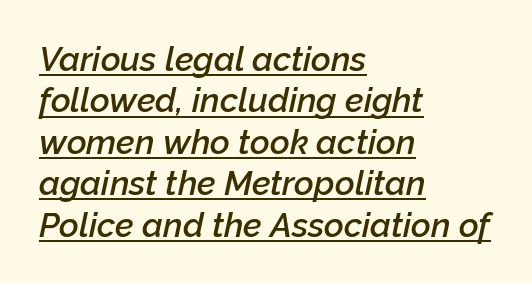
The rendering uses natural spacing where letterforms have individual widths. Slant detected: the letters are inclined. The horizontal fit of the characters is conventional and even. The glyphs have the mass of a demibold cut, below bold. A continuous stroke trails under the words, as in a hyperlink. Where is the straight margin? On the left.
